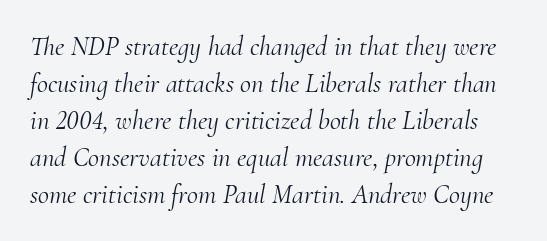
Evenly set lines give the paragraph a standard silhouette. Tall strokes in this sample are angled rather than plumb. Unmarked baselines from the first word to the last. The strokes carry an ordinary text weight at most. The rendering keeps characters at their native spacing.
